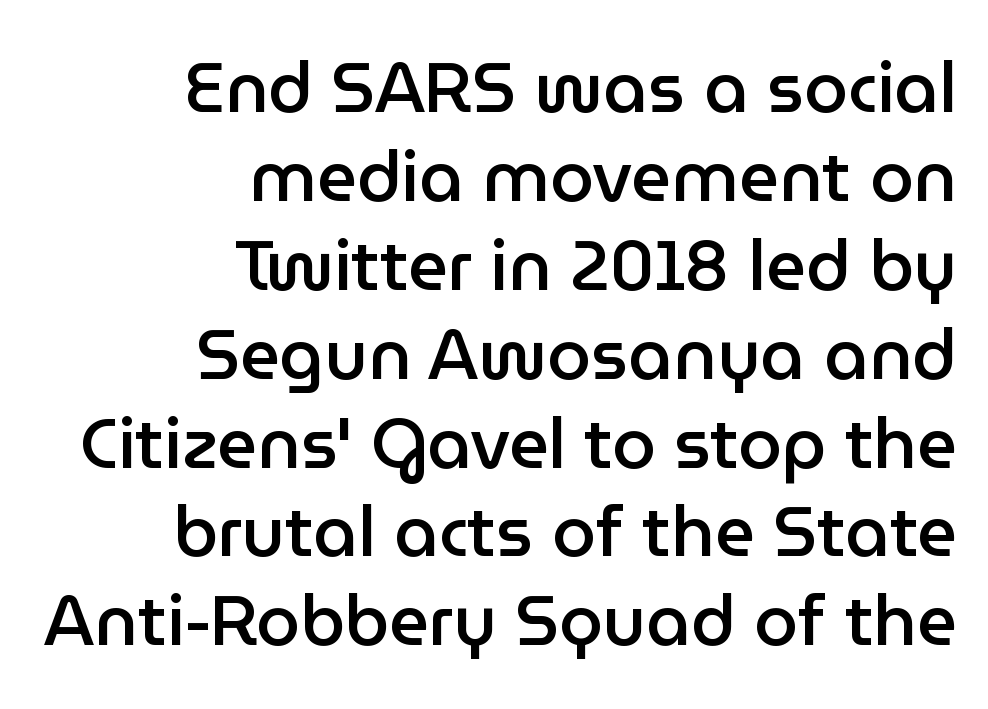
Type without underlining. In CSS terms this would be text-align: right. Is this a fixed-width face? No — the glyphs have proportional, varying widths. The text was rendered using a sans face with plain stroke endings. Horizontal bands of white between lines are of average thickness.
